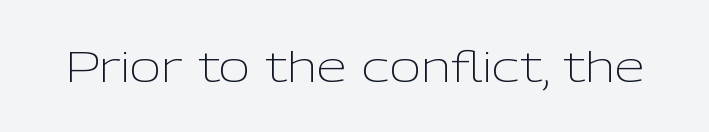
The image shows 43 px light sans-serif type, upright; set normal letter spacing, not underlined; low stroke contrast and a medium x-height.
